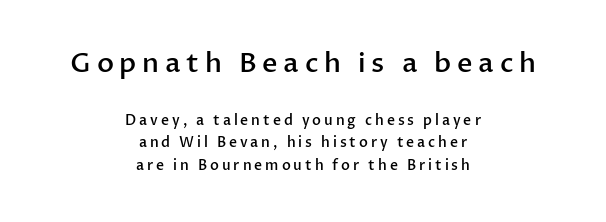
The image shows 27 px text type, upright; set centered, normal line spacing (1.63x), unusually wide letter spacing (+0.21 em), not underlined; the first (top) block is 1.93x larger.
